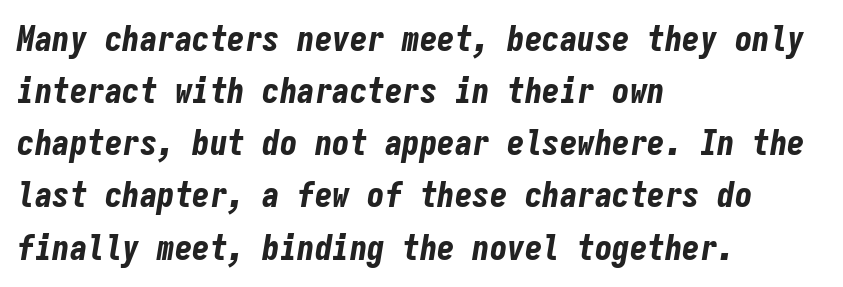
Q: Is the text bold? A: Yes.
Q: Is the text italic (slanted)? A: Yes, it leans right by about 9 degrees.
Q: Is the text underlined? A: No.
Q: How is the paragraph aligned? A: Left-aligned.
Q: Is the spacing between letters normal or unusually wide? A: Normal.
Q: Is the spacing between lines tight, normal or loose? A: Normal.
Q: Width (condensed, normal, or wide)? A: Condensed.
Q: Stroke contrast? A: Low.
Q: x-height? A: Medium.
Q: Monospaced? A: Yes.
